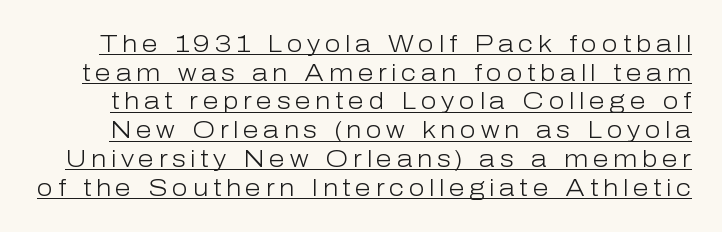
Q: Is the text bold? A: No.
Q: Is the text italic (slanted)? A: No, it is upright.
Q: Is the text underlined? A: Yes.
Q: Is the spacing between letters normal or unusually wide? A: Unusually wide.
Q: Is the spacing between lines tight, normal or loose? A: Normal.
